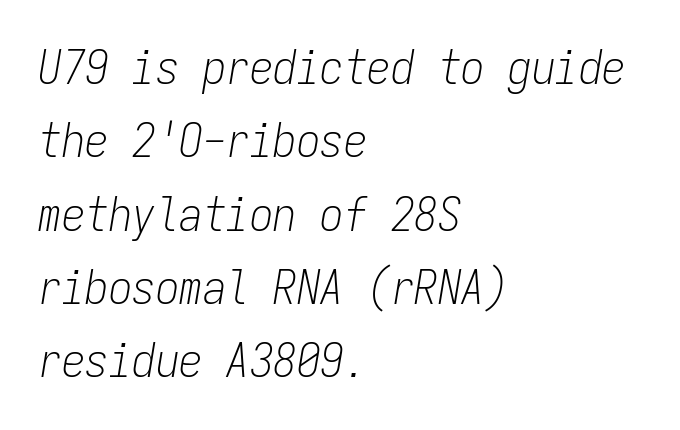
Rule under the text: the space is simply empty. Honestly, the letter spacing is just normal — you wouldn't notice it. The typography opts for an oblique posture over an upright one. What's the leading like? Ordinary, nothing unusual. The letters look calm and open, with moderate or lighter stems. Horizontal alignment here is leftward, the default for most running prose.
